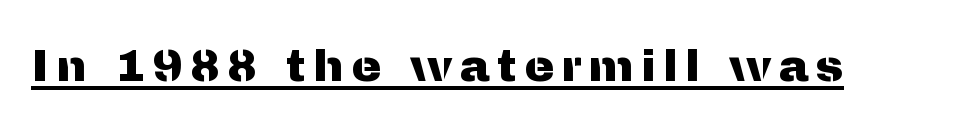
{"serif": "no", "italic": "no", "width": "normal", "stroke_contrast": "medium", "x_height": "medium", "monospaced": "no", "underline": "yes", "glyph_px": 45}
